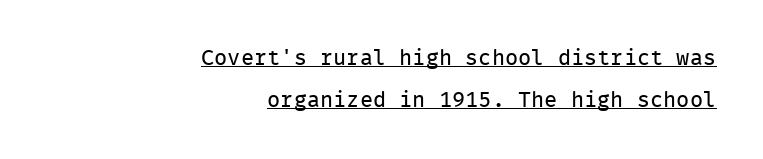
{"italic": "no", "bold": "no", "underline": "yes", "align": "right", "line_spacing_ratio": 1.89, "letter_spacing": "normal", "letter_spacing_em": 0.0, "glyph_px": 22}
